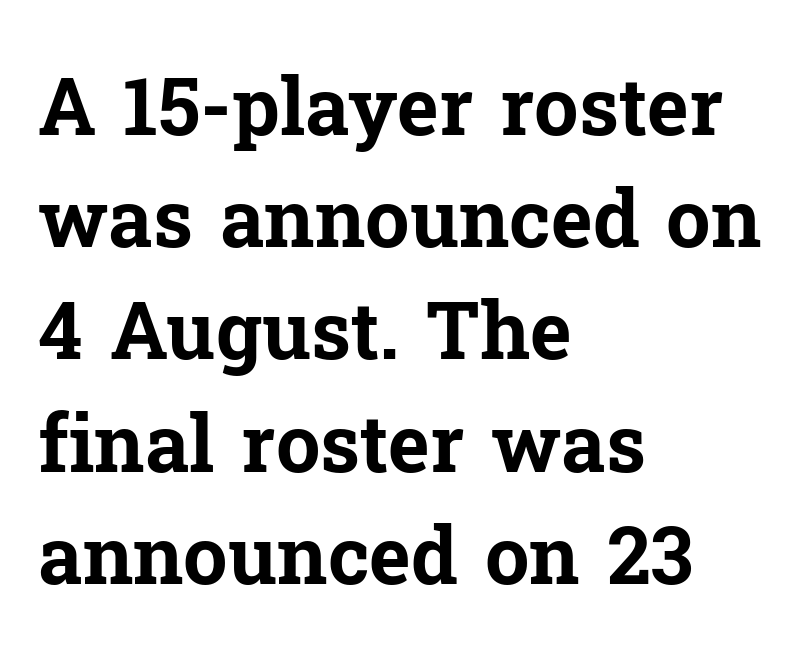
{"serif": "yes", "italic": "no", "bold": "yes", "weight": "bold", "width": "normal", "stroke_contrast": "low", "x_height": "medium", "monospaced": "no", "underline": "no", "align": "left", "line_spacing": "normal", "line_spacing_ratio": 1.42, "letter_spacing": "normal", "letter_spacing_em": 0.0, "glyph_px": 79}
